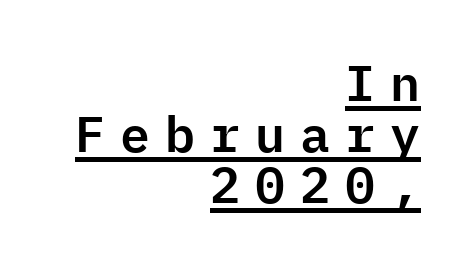
Glance below the letters and you will spot a drawn line. Typeset ragged left — the right edge is the straight one. The horizontal fit of the characters is loose and conspicuously gappy. Examine the stroke ends and you'll find no serifs.
